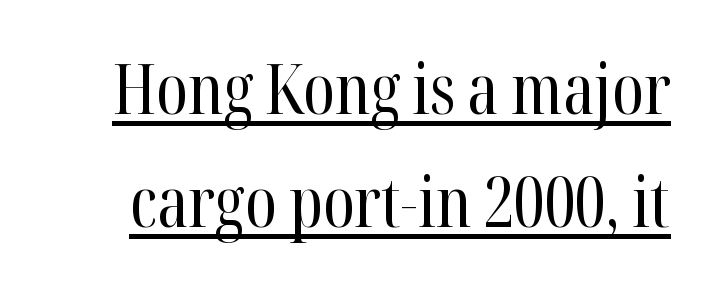
The image shows 69 px regular-weight, condensed serif type, upright; set normal line spacing (1.64x), normal letter spacing, underlined; high stroke contrast and a medium x-height.
